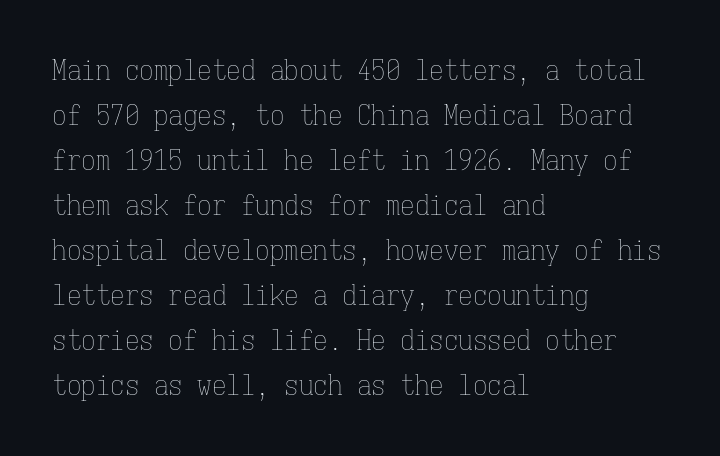
The image shows 29 px thin, condensed type, upright, monospaced; set left-aligned, normal line spacing (1.55x), normal letter spacing, not underlined; low stroke contrast and a medium x-height.
